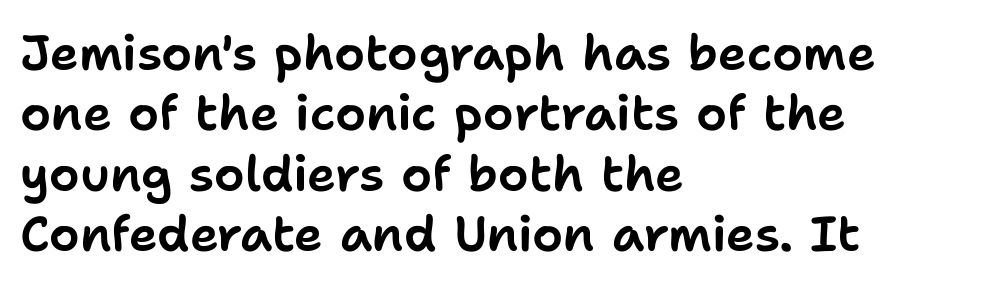
{"serif": "no", "italic": "no", "width": "normal", "stroke_contrast": "low", "x_height": "medium", "monospaced": "no", "underline": "no", "align": "left", "line_spacing_ratio": 1.23, "letter_spacing": "normal", "letter_spacing_em": 0.0, "glyph_px": 49}
